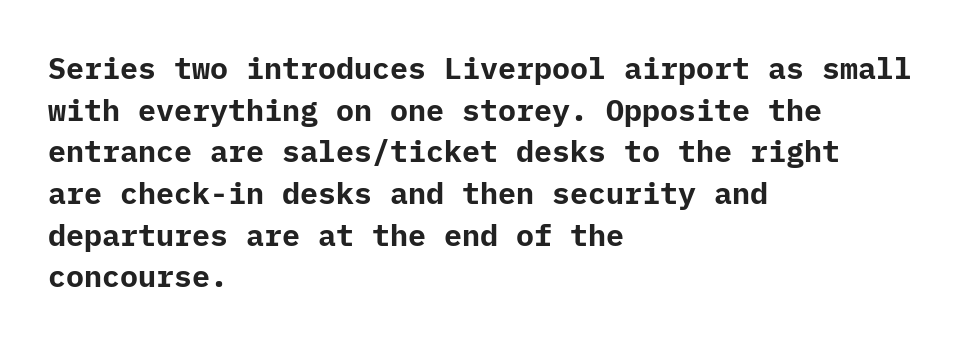
The image shows 30 px bold sans-serif type, upright; set left-aligned, normal line spacing (1.39x), normal letter spacing, not underlined; low stroke contrast and a medium x-height.
